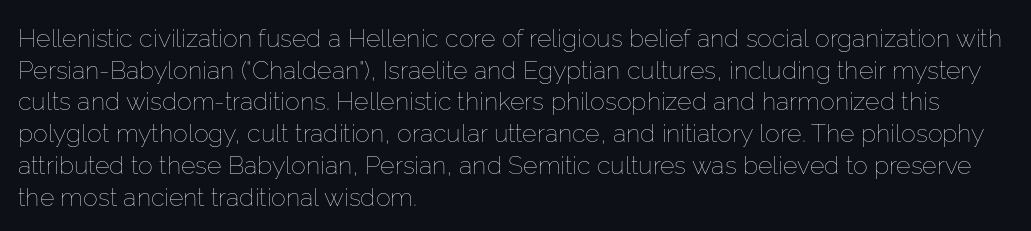
The image shows 25 px text type, upright; set left-aligned, normal line spacing (1.27x), normal letter spacing, not underlined.
